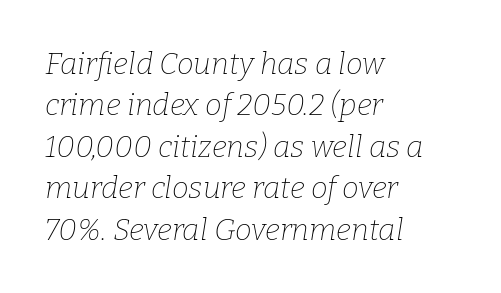
{"serif": "yes", "italic": "yes", "lean": "right", "slant_degrees": 9, "bold": "no", "weight": "thin", "width": "normal", "stroke_contrast": "low", "x_height": "medium", "monospaced": "no", "underline": "no", "align": "left", "line_spacing": "normal", "line_spacing_ratio": 1.38, "letter_spacing": "normal", "letter_spacing_em": 0.0, "glyph_px": 30}
